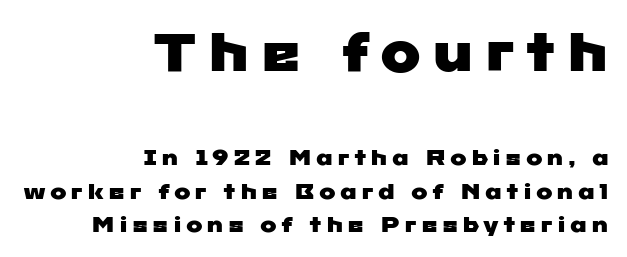
Reading top to bottom, the characters get smaller at the block break. A flush-right, rag-left setting is used for this passage. Check under the words: just untouched page. You could not count columns in this text — the font is proportionally spaced. A sans-serif font was chosen for this passage.
